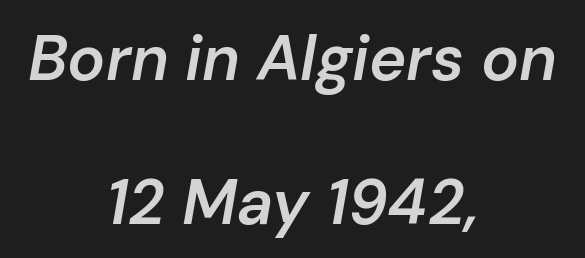
Widely set lines give the paragraph a tall, airy silhouette. Leftover space on each line is divided equally before and after the words. The line texture is even and compact thanks to regular tracking. Descender tails drop into unmarked territory. The strokes are fattened partway — semibold, not bold.
